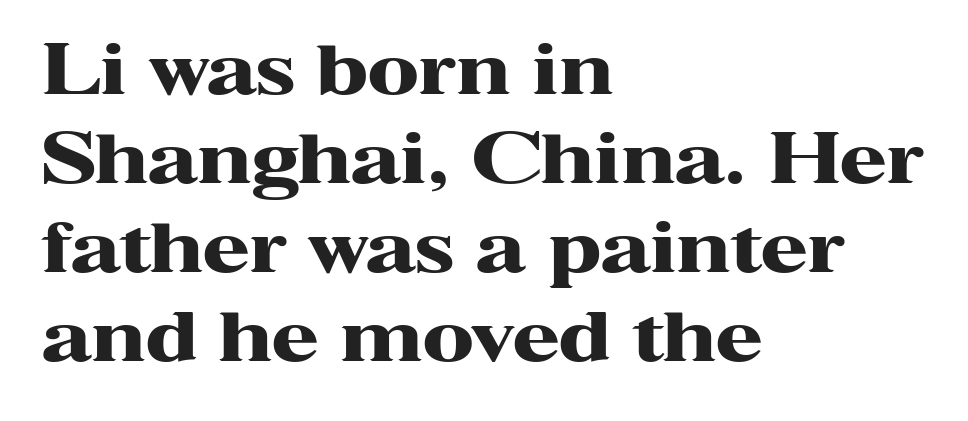
{"serif": "yes", "italic": "no", "bold": "yes", "weight": "heavy", "width": "wide", "stroke_contrast": "high", "x_height": "medium", "monospaced": "no", "underline": "no", "align": "left", "line_spacing": "normal", "line_spacing_ratio": 1.31, "letter_spacing": "normal", "letter_spacing_em": 0.0, "glyph_px": 68}
